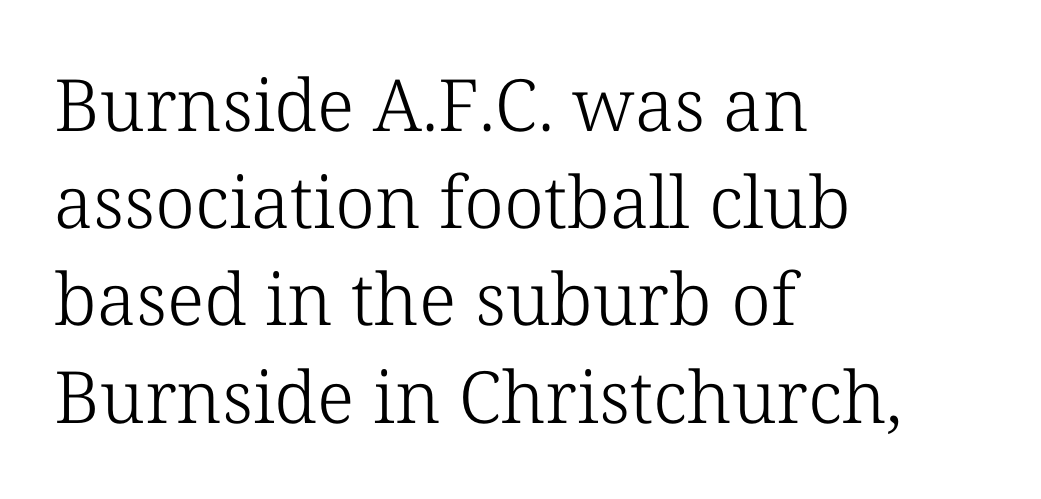
{"serif": "yes", "italic": "no", "bold": "no", "weight": "light", "width": "normal", "stroke_contrast": "low", "x_height": "medium", "monospaced": "no", "underline": "no", "align": "left", "line_spacing": "normal", "line_spacing_ratio": 1.35, "letter_spacing": "normal", "letter_spacing_em": 0.0, "glyph_px": 72}
